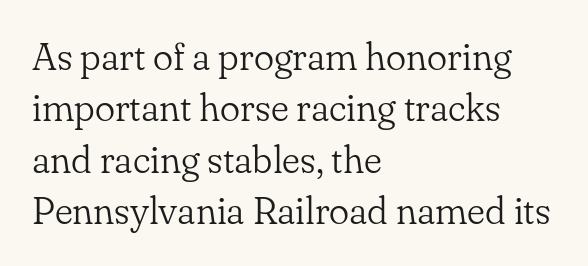
Q: Is the text bold? A: No.
Q: Is the text italic (slanted)? A: No, it is upright.
Q: Is the typeface a serif or a sans-serif typeface? A: Serif.
Q: Is the text underlined? A: No.
Q: How is the paragraph aligned? A: Left-aligned.
Q: Is the spacing between letters normal or unusually wide? A: Normal.
Q: Is the spacing between lines tight, normal or loose? A: Normal.
Q: Width (condensed, normal, or wide)? A: Normal.
Q: Stroke contrast? A: Low.
Q: x-height? A: Small.
Q: Monospaced? A: No.
